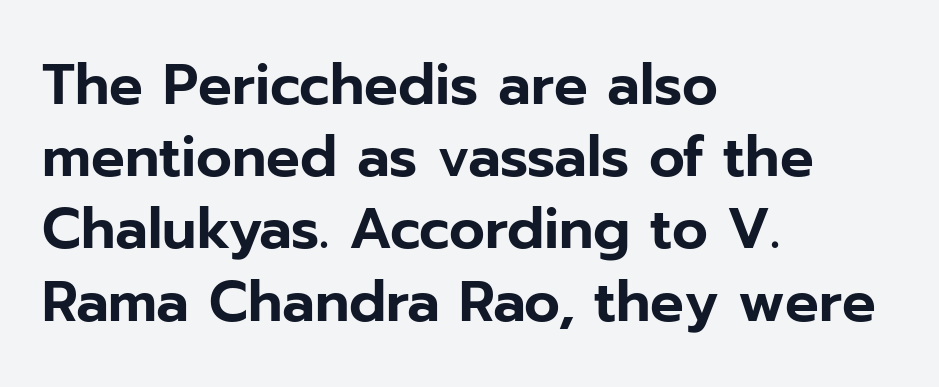
{"serif": "no", "italic": "no", "width": "normal", "stroke_contrast": "low", "x_height": "medium", "monospaced": "no", "underline": "no", "align": "left", "line_spacing": "normal", "line_spacing_ratio": 1.29, "letter_spacing": "normal", "letter_spacing_em": 0.0, "glyph_px": 56}
